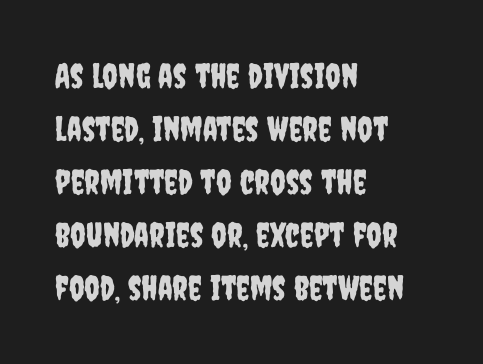
{"serif": "no", "italic": "no", "width": "condensed", "stroke_contrast": "low", "x_height": "large", "monospaced": "no", "underline": "no", "align": "left", "line_spacing": "normal", "line_spacing_ratio": 1.56, "letter_spacing": "normal", "letter_spacing_em": 0.0, "glyph_px": 34}
